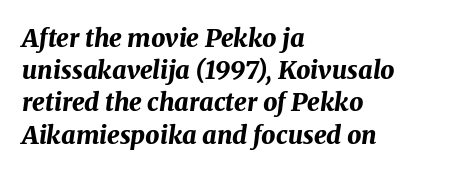
Q: Is the text bold? A: Yes.
Q: Is the text italic (slanted)? A: Yes, it leans right by about 8 degrees.
Q: Is the text underlined? A: No.
Q: How is the paragraph aligned? A: Left-aligned.
Q: Is the spacing between letters normal or unusually wide? A: Normal.
Q: Is the spacing between lines tight, normal or loose? A: Normal.
